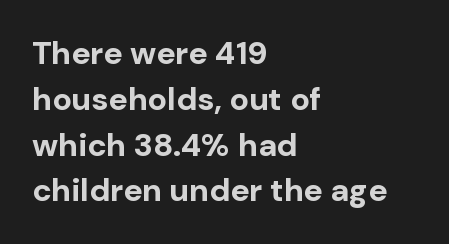
Reading down the block, your eye returns to a fixed left position each line. What stands out about the letter spacing? Nothing — it is the standard amount. The string is rendered with underlining switched off. A typesetter would mark this as roman, not italic.
